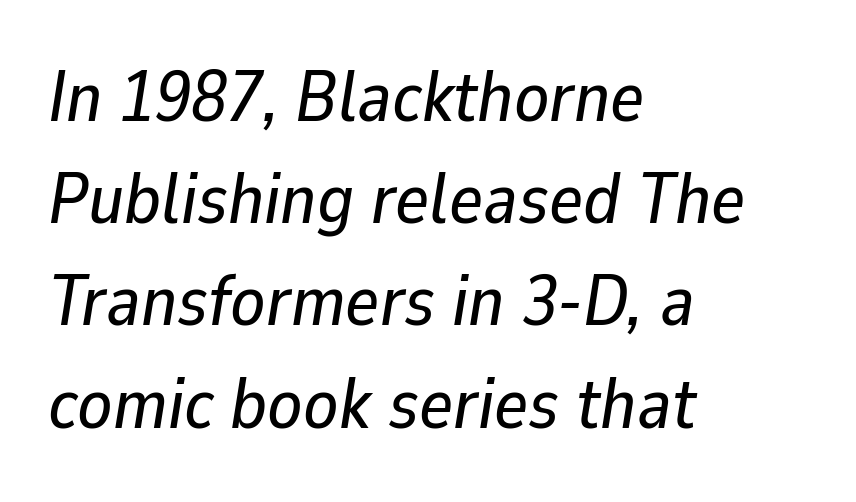
Q: Is the text italic (slanted)? A: Yes, it leans right by about 9 degrees.
Q: Is the text underlined? A: No.
Q: How is the paragraph aligned? A: Left-aligned.
Q: Is the spacing between letters normal or unusually wide? A: Normal.
Q: Is the spacing between lines tight, normal or loose? A: Normal.
Q: Width (condensed, normal, or wide)? A: Normal.
Q: Stroke contrast? A: Low.
Q: x-height? A: Medium.
Q: Monospaced? A: No.
